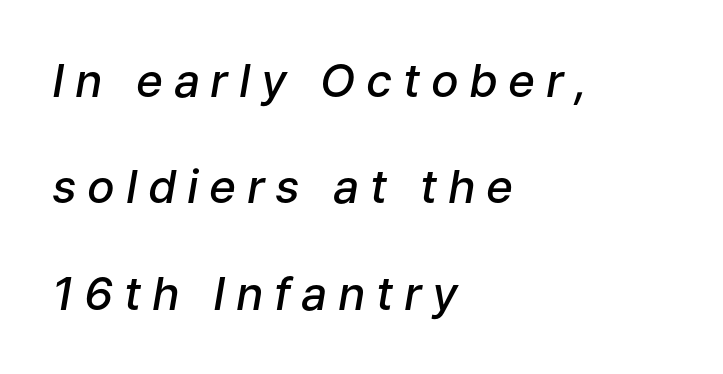
{"italic": "yes", "lean": "right", "slant_degrees": 9, "bold": "semi", "weight": "semibold", "width": "normal", "stroke_contrast": "low", "x_height": "medium", "monospaced": "no", "underline": "no", "align": "left", "line_spacing": "loose", "line_spacing_ratio": 2.31, "letter_spacing": "wide", "letter_spacing_em": 0.23, "glyph_px": 46}
